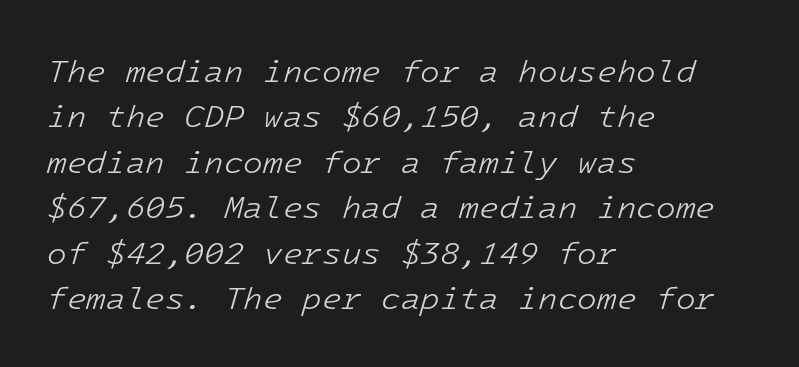
In terms of posture, this sample is oblique. Baseline-to-baseline distance is the conventional proportion of letter height. This is not heavy type; no bold has been used. The gap between lines stays unmarked. In CSS terms this would be text-align: left.
